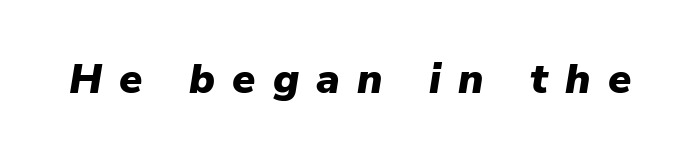
Q: Is the text bold? A: Yes.
Q: Is the text italic (slanted)? A: Yes, it leans right by about 9 degrees.
Q: Is the text underlined? A: No.
Q: Is the spacing between letters normal or unusually wide? A: Unusually wide.
Q: Width (condensed, normal, or wide)? A: Normal.
Q: Stroke contrast? A: Low.
Q: x-height? A: Medium.
Q: Monospaced? A: No.
